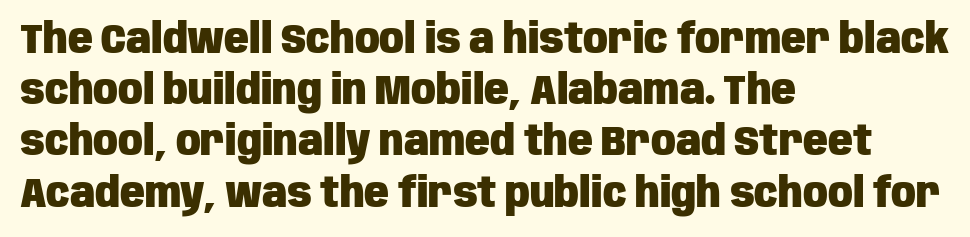
{"serif": "no", "italic": "no", "bold": "yes", "weight": "heavy", "width": "condensed", "stroke_contrast": "low", "x_height": "large", "monospaced": "no", "underline": "no", "align": "left", "line_spacing": "normal", "line_spacing_ratio": 1.25, "letter_spacing": "normal", "letter_spacing_em": 0.0, "glyph_px": 41}
